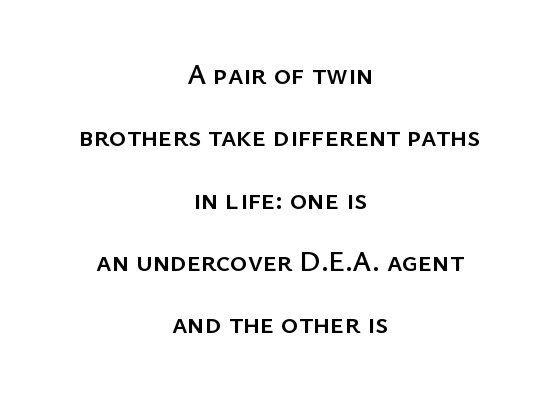
Vertical strokes here are truly vertical. Observe the ordinary spacing: letters are neighbours, not strangers. Unmarked baselines from the first word to the last. The space between consecutive lines is lavish. This sample is center-justified, so both line endings float freely. Each letter's strokes conclude bluntly, with no projecting serifs.
